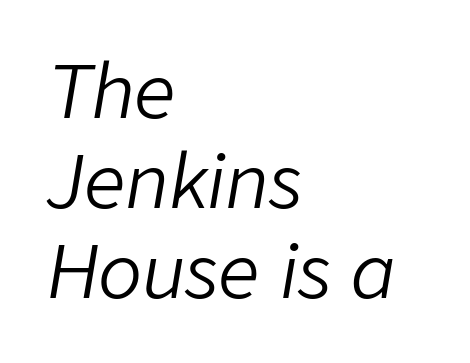
{"italic": "yes", "lean": "right", "slant_degrees": 9, "bold": "no", "weight": "light", "width": "normal", "stroke_contrast": "low", "x_height": "medium", "monospaced": "no", "underline": "no", "align": "left", "line_spacing_ratio": 1.23, "letter_spacing": "normal", "letter_spacing_em": 0.0, "glyph_px": 73}
